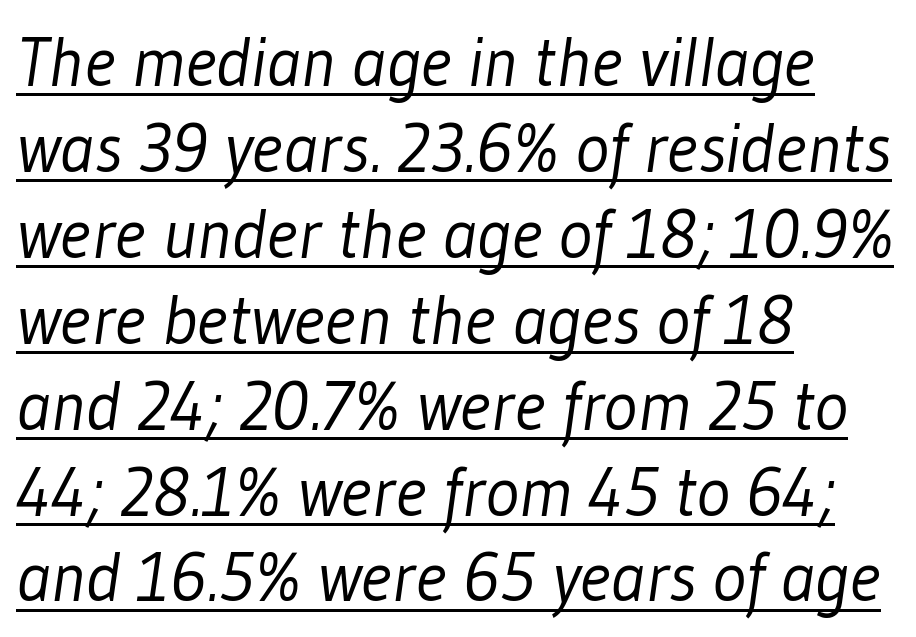
These lines are composed in type without serifs. Does a line run under the words? Yes, clearly. The line texture is even and compact thanks to regular tracking. One-word summary of the alignment: left.
